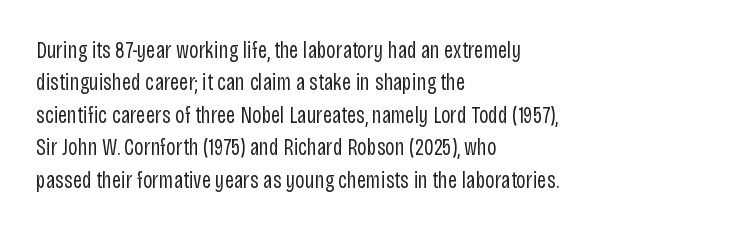
The image shows 23 px text type, upright; set left-aligned, normal line spacing (1.41x), normal letter spacing, not underlined.
